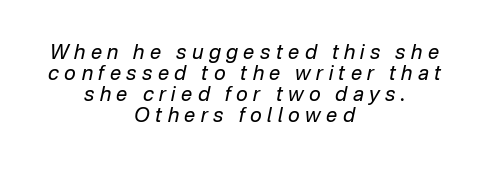
The image shows 20 px text type, italic (leaning right); set centered, tight line spacing (1.05x), unusually wide letter spacing (+0.27 em), not underlined.
